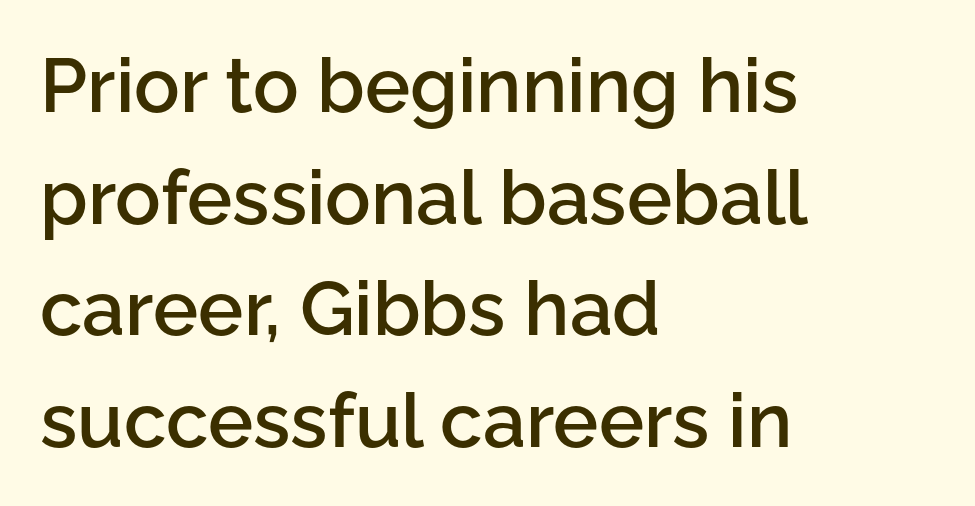
Line starts are locked; line ends wander. Look at the bottom of the vertical strokes: they stop flat, with no serifs. The typesetting leans somewhat heavy: a semibold. Characters remain perfectly vertical along every line. The face used here is rendered with its standard letterfit. Proportional: the letters do not fall into vertical columns.
